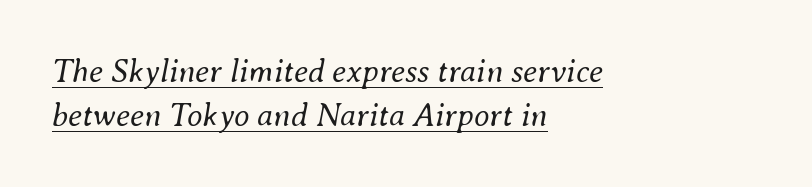
Underlining? Definitely there. The letterforms sit at book weight or below. Line spacing here is normal. This rendering leaves character spacing at its baseline value. Is this a fixed-width face? No — the glyphs have proportional, varying widths. Reading down the block, your eye returns to a fixed left position each line.
